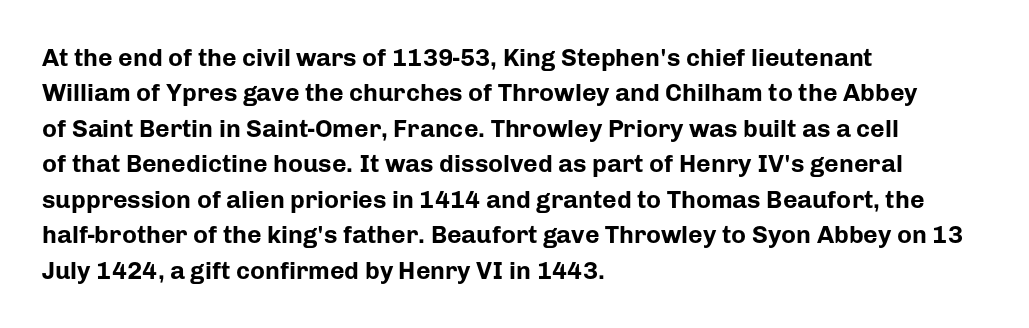
The strokes are fattened all the way to bold. Does the copy run flush right? No — it runs flush left. The face used here is rendered with its standard letterfit. Does the leading feel generous? No, just average. The typography opts for an upright posture over an oblique one.
